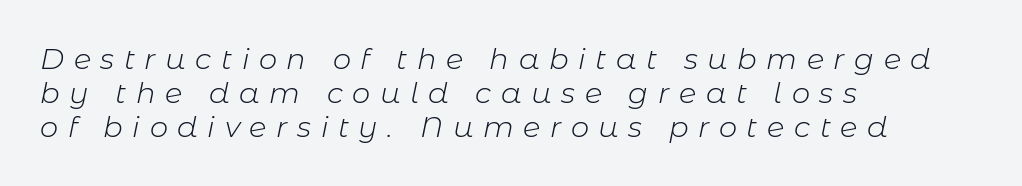
{"italic": "yes", "lean": "right", "slant_degrees": 11, "bold": "no", "weight": "light", "width": "normal", "stroke_contrast": "low", "x_height": "medium", "monospaced": "no", "underline": "no", "align": "left", "line_spacing_ratio": 1.18, "letter_spacing": "wide", "letter_spacing_em": 0.33, "glyph_px": 29}
